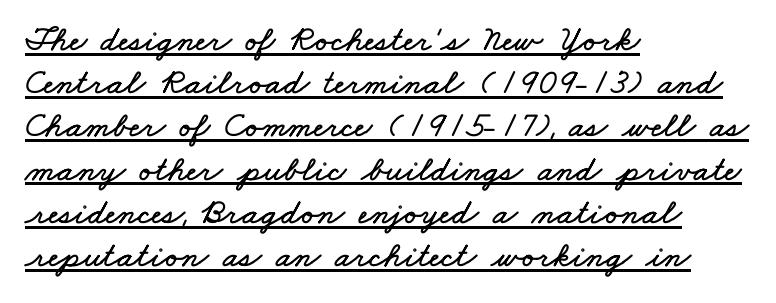
Each letter keeps its own natural width here, so spacing adapts to shape. Layout note: lines flush left. Like a heading marked for emphasis, these lines bear an underscore. You could call the tracking neutral — neither tight nor loose.
